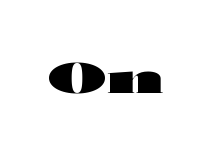
The image shows 43 px heavy, wide sans-serif type, upright; set normal letter spacing, not underlined; high stroke contrast and a medium x-height.
